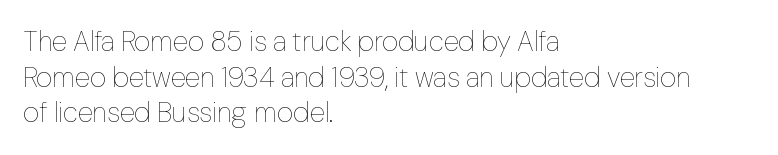
Q: Is the text bold? A: No.
Q: Is the text italic (slanted)? A: No, it is upright.
Q: Is the text underlined? A: No.
Q: How is the paragraph aligned? A: Left-aligned.
Q: Is the spacing between letters normal or unusually wide? A: Normal.
Q: Is the spacing between lines tight, normal or loose? A: Normal.
Q: Width (condensed, normal, or wide)? A: Normal.
Q: Stroke contrast? A: Low.
Q: x-height? A: Medium.
Q: Monospaced? A: No.
